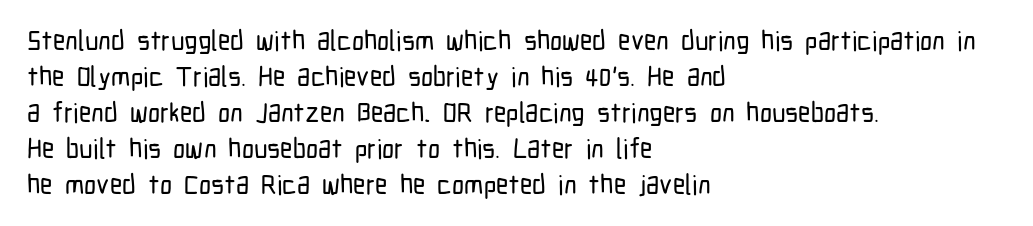
Vertically, the passage feels balanced, rows spaced as you'd expect. The face used here is rendered with its standard letterfit. The words here are not underlined. Posture: straight, roman, zero tilt.
